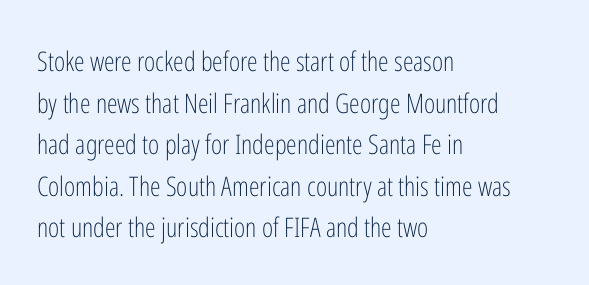
{"italic": "no", "bold": "no", "underline": "no", "align": "left", "line_spacing": "normal", "line_spacing_ratio": 1.54, "letter_spacing": "normal", "letter_spacing_em": 0.0, "glyph_px": 27}
